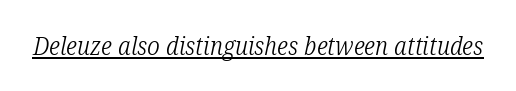
{"italic": "yes", "lean": "right", "slant_degrees": 12, "bold": "no", "underline": "yes", "letter_spacing": "normal", "letter_spacing_em": 0.0, "glyph_px": 25}
